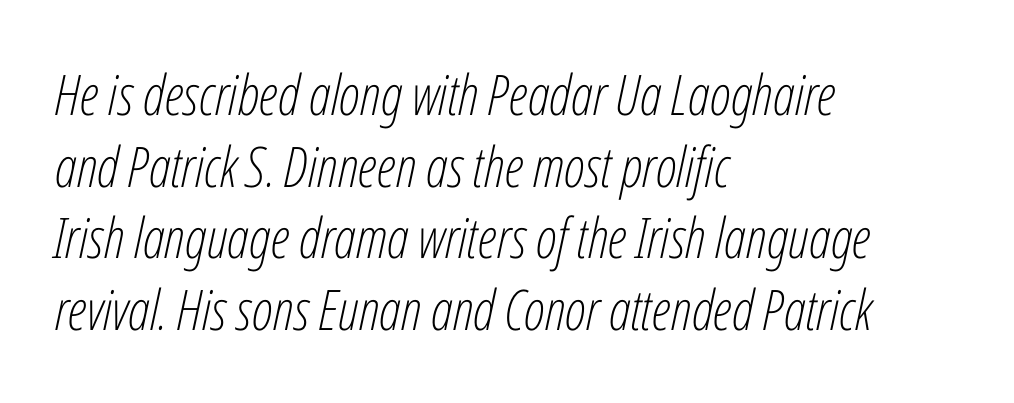
{"italic": "yes", "lean": "right", "slant_degrees": 12, "bold": "no", "weight": "light", "width": "condensed", "stroke_contrast": "low", "x_height": "medium", "monospaced": "no", "underline": "no", "align": "left", "line_spacing": "normal", "line_spacing_ratio": 1.28, "letter_spacing": "normal", "letter_spacing_em": 0.0, "glyph_px": 56}
